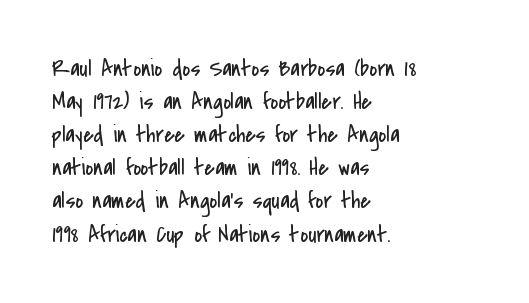
Q: Is the text bold? A: No.
Q: Is the text italic (slanted)? A: No, it is upright.
Q: Is the text underlined? A: No.
Q: How is the paragraph aligned? A: Left-aligned.
Q: Is the spacing between letters normal or unusually wide? A: Normal.
Q: Is the spacing between lines tight, normal or loose? A: Normal.
